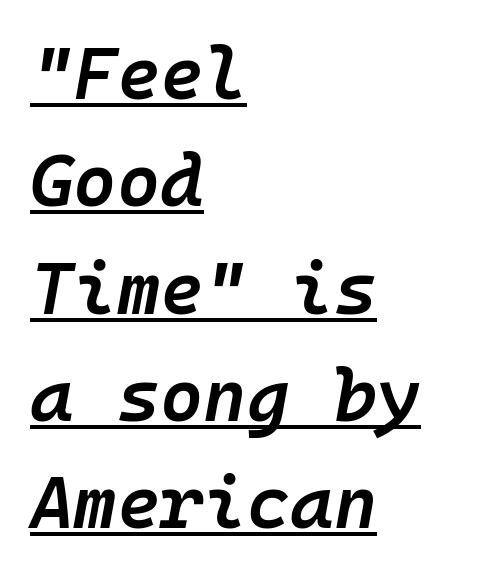
Q: Is the text bold? A: Semi-bold.
Q: Is the text italic (slanted)? A: Yes, it leans right by about 10 degrees.
Q: Is the text underlined? A: Yes.
Q: How is the paragraph aligned? A: Left-aligned.
Q: Is the spacing between letters normal or unusually wide? A: Normal.
Q: Is the spacing between lines tight, normal or loose? A: Normal.
Q: Width (condensed, normal, or wide)? A: Normal.
Q: Stroke contrast? A: Low.
Q: x-height? A: Medium.
Q: Monospaced? A: Yes.
